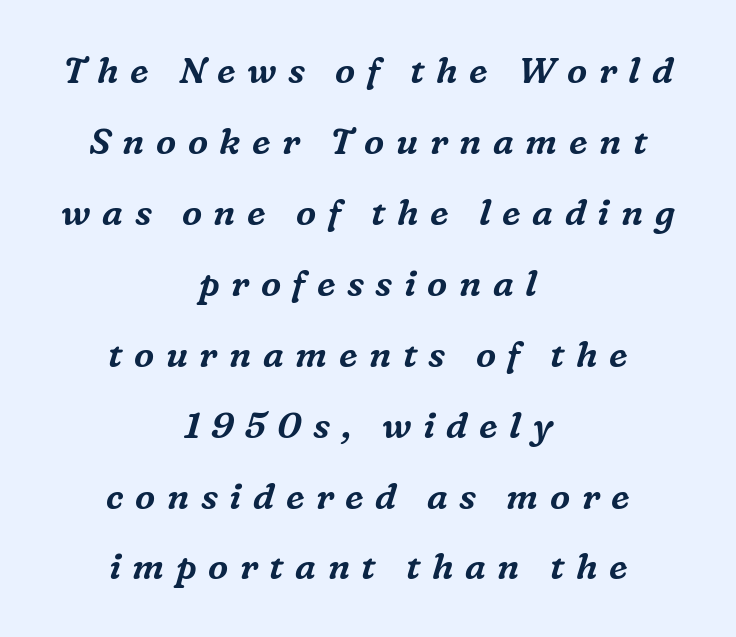
The image shows 36 px serif type, italic (leaning right); set centered, loose line spacing (1.97x), unusually wide letter spacing (+0.32 em), not underlined; medium stroke contrast and a medium x-height.
